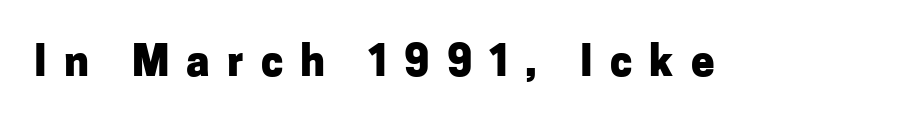
Q: Is the text bold? A: Yes.
Q: Is the text italic (slanted)? A: No, it is upright.
Q: Is the typeface a serif or a sans-serif typeface? A: Sans-serif.
Q: Is the text underlined? A: No.
Q: Is the spacing between letters normal or unusually wide? A: Unusually wide.
Q: Width (condensed, normal, or wide)? A: Normal.
Q: Stroke contrast? A: Low.
Q: x-height? A: Medium.
Q: Monospaced? A: No.
